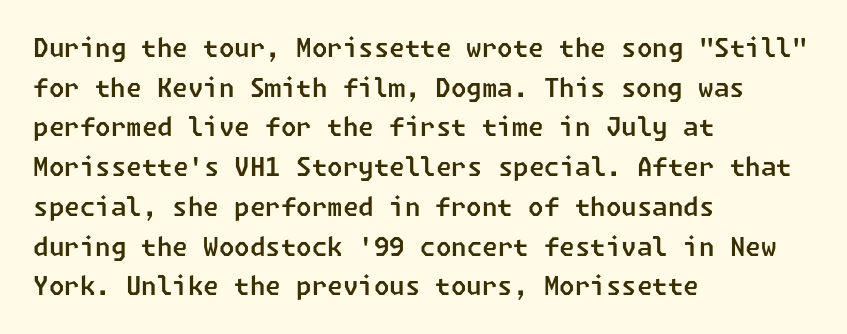
The image shows 25 px text type; set left-aligned, normal line spacing (1.59x), normal letter spacing, not underlined.
